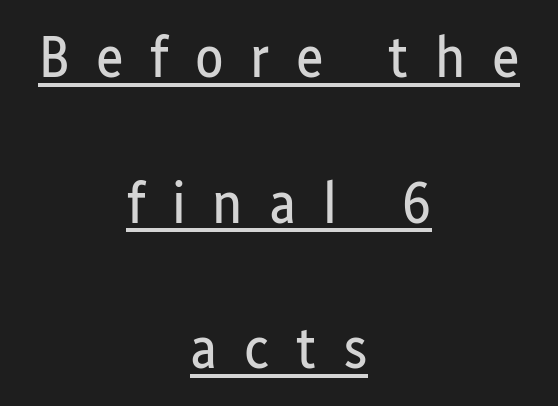
Compared with a typical body face, this is equally light or lighter still. Casual observation: everything's sitting right in the middle. These lines are rendered in a variable-pitch font. When letters stand straight like this, we call the style roman or upright. Inter-character spacing is expanded well beyond the font's built-in metrics. Regarding serifs, this sample does without them.
